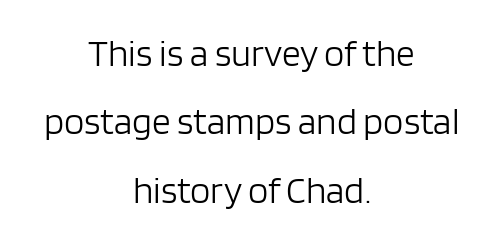
{"serif": "no", "italic": "no", "bold": "no", "weight": "light", "width": "normal", "stroke_contrast": "low", "x_height": "large", "monospaced": "no", "underline": "no", "align": "center", "line_spacing_ratio": 1.85, "letter_spacing": "normal", "letter_spacing_em": 0.0, "glyph_px": 37}
